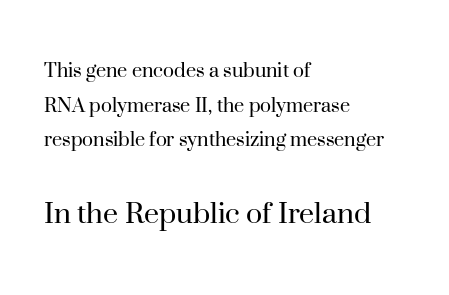
Posture: straight, roman, zero tilt. Summary of vertical rhythm: regular, with standard interline spacing. These glyphs show unthickened strokes, regular width or finer. Bare-footed words on every line.
